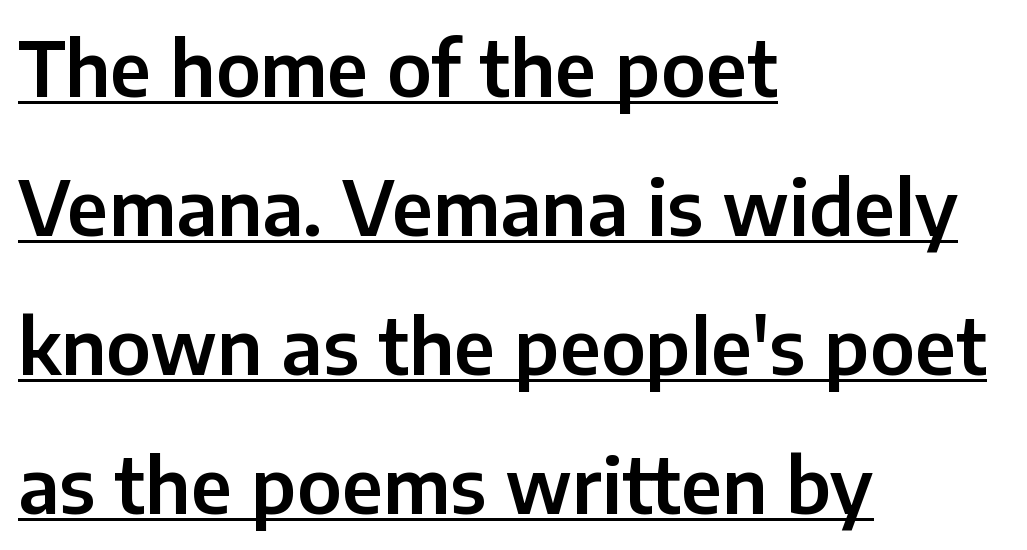
{"serif": "no", "italic": "no", "width": "normal", "stroke_contrast": "low", "x_height": "medium", "monospaced": "no", "underline": "yes", "align": "left", "line_spacing_ratio": 1.83, "letter_spacing": "normal", "letter_spacing_em": 0.0, "glyph_px": 76}
